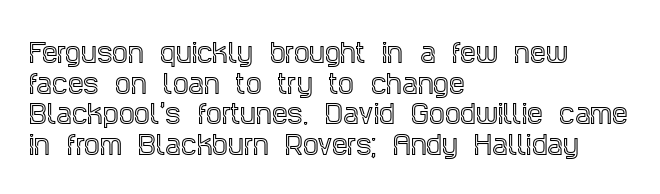
Which margin do the lines hug? The left one — the right edge is uneven. Bare-footed words on every line. Here the glyphs are tracked normally, forming tight word shapes. Does the lettering tilt? It doesn't — this is upright.
